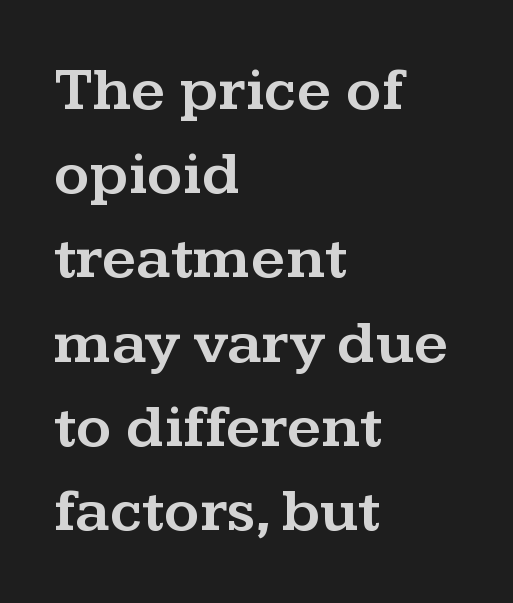
Think of a printed novel: that variable character pitch is what you see here. Serif or sans? Serif — the stroke terminals have little feet. The words here are not underlined. Line spacing here is normal. Which margin do the lines hug? The left one — the right edge is uneven. The typography opts for an upright posture over an oblique one.
